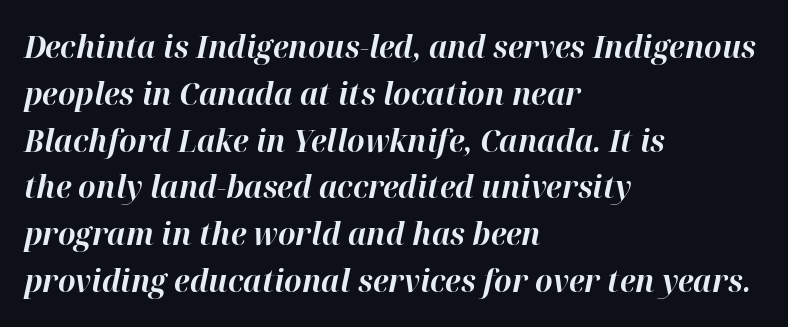
The image shows 31 px bold type, italic (leaning right); set left-aligned, normal line spacing (1.51x), normal letter spacing, not underlined; high stroke contrast and a medium x-height.
